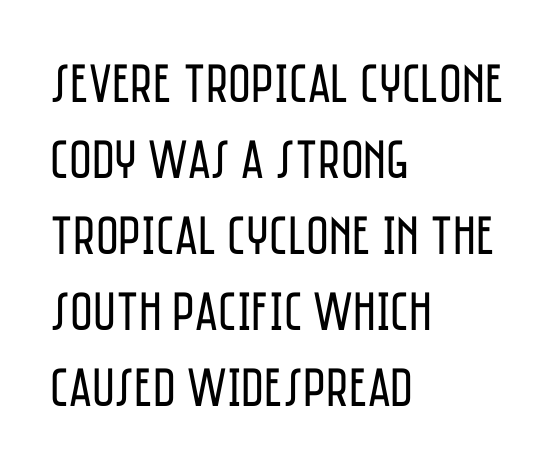
Varying glyph widths throughout — classic text-font behaviour. This is the regular roman posture of the typeface. Font category for this specimen: sans-serif. Check under the words: just untouched page. No heavy texture on the line: the type isn't bold. Casual observation: everything's shoved over to the left.
